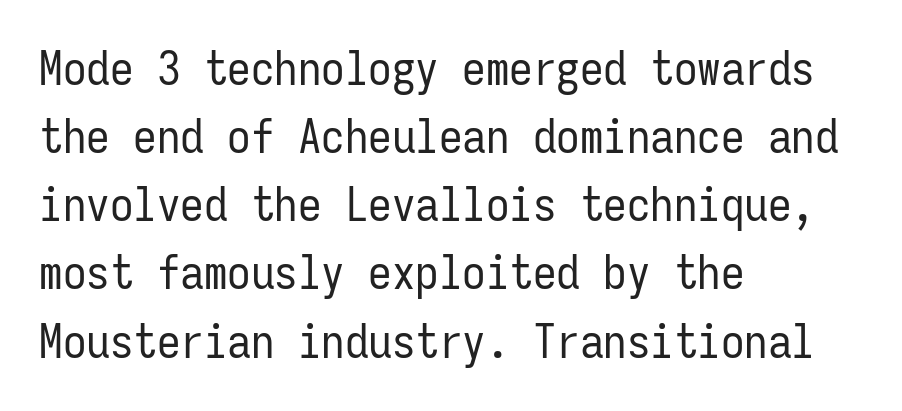
The image shows 47 px regular-weight, condensed sans-serif type, upright, monospaced; set left-aligned, normal line spacing (1.45x), normal letter spacing, not underlined; low stroke contrast and a medium x-height.
